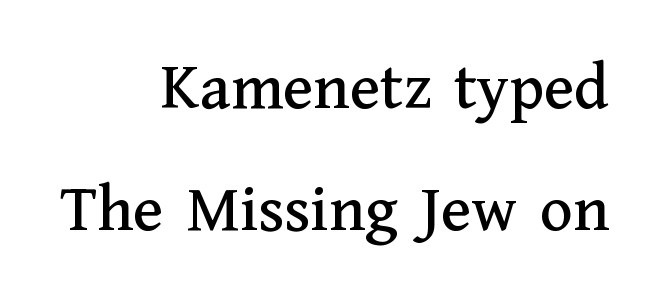
{"serif": "yes", "italic": "no", "width": "normal", "stroke_contrast": "medium", "x_height": "medium", "monospaced": "no", "underline": "no", "align": "right", "line_spacing_ratio": 1.8, "letter_spacing": "normal", "letter_spacing_em": 0.0, "glyph_px": 68}
